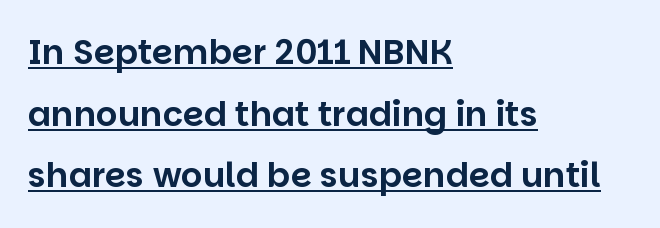
Q: Is the text italic (slanted)? A: No, it is upright.
Q: Is the typeface a serif or a sans-serif typeface? A: Sans-serif.
Q: Is the text underlined? A: Yes.
Q: How is the paragraph aligned? A: Left-aligned.
Q: Is the spacing between letters normal or unusually wide? A: Normal.
Q: Width (condensed, normal, or wide)? A: Normal.
Q: Stroke contrast? A: Low.
Q: x-height? A: Large.
Q: Monospaced? A: No.
